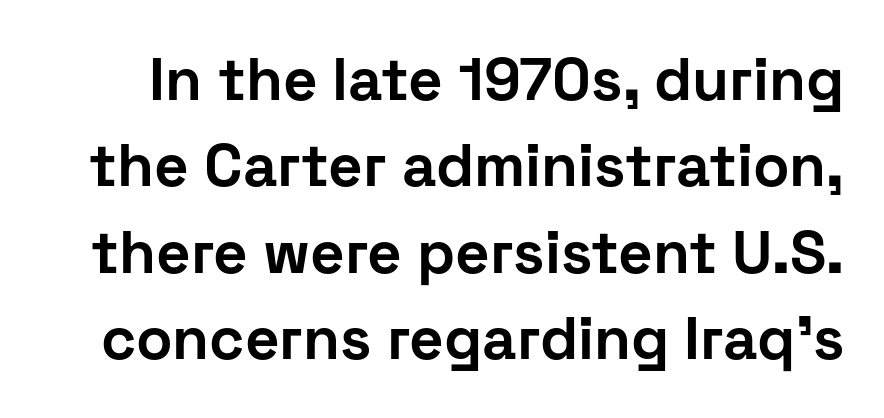
{"serif": "no", "italic": "no", "bold": "yes", "weight": "bold", "width": "normal", "stroke_contrast": "low", "x_height": "medium", "monospaced": "no", "underline": "no", "line_spacing": "normal", "line_spacing_ratio": 1.44, "letter_spacing": "normal", "letter_spacing_em": 0.0, "glyph_px": 60}
